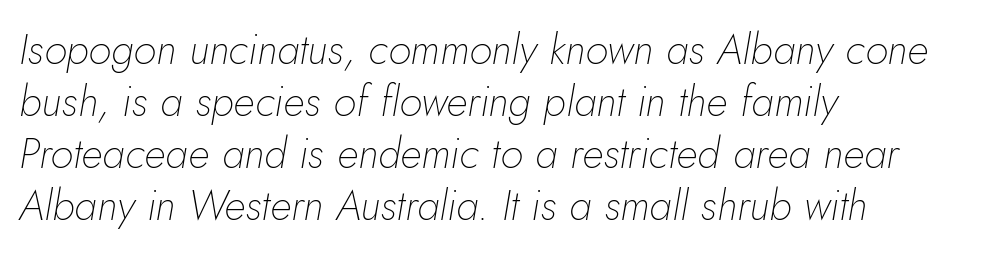
{"italic": "yes", "lean": "right", "slant_degrees": 5, "bold": "no", "weight": "thin", "width": "normal", "stroke_contrast": "low", "x_height": "small", "monospaced": "no", "underline": "no", "align": "left", "line_spacing_ratio": 1.24, "letter_spacing": "normal", "letter_spacing_em": 0.0, "glyph_px": 42}
